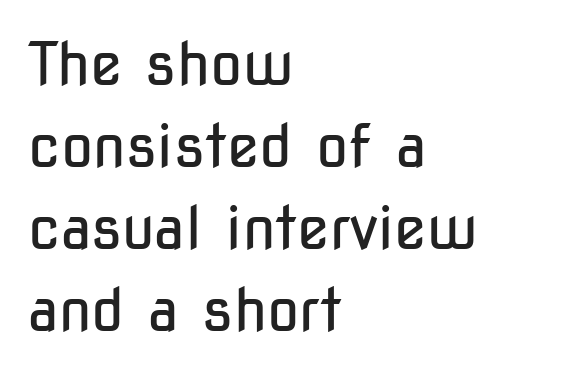
{"serif": "no", "italic": "no", "bold": "no", "weight": "regular", "width": "condensed", "stroke_contrast": "low", "x_height": "medium", "monospaced": "no", "underline": "no", "align": "left", "line_spacing": "normal", "line_spacing_ratio": 1.39, "letter_spacing": "normal", "letter_spacing_em": 0.0, "glyph_px": 59}
